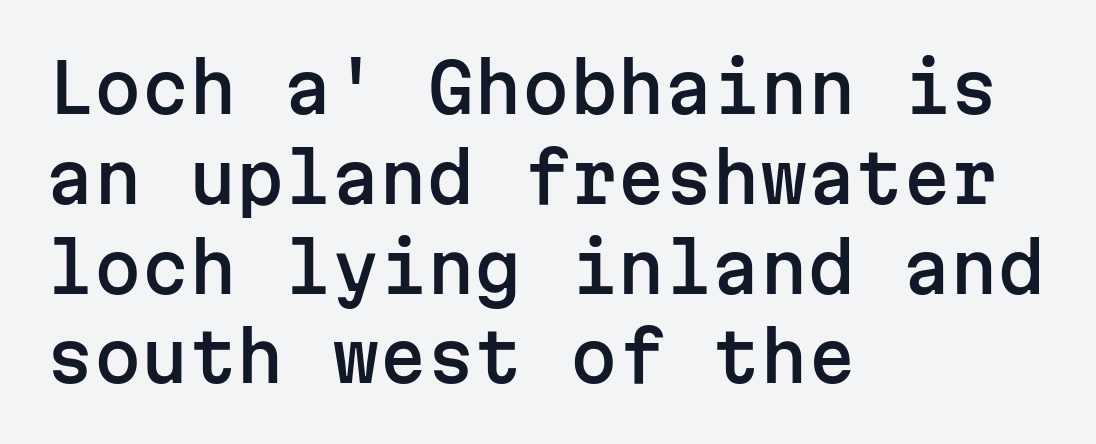
{"serif": "no", "italic": "no", "width": "normal", "stroke_contrast": "low", "x_height": "medium", "monospaced": "yes", "underline": "no", "align": "left", "line_spacing": "normal", "line_spacing_ratio": 1.32, "letter_spacing": "normal", "letter_spacing_em": 0.0, "glyph_px": 68}
